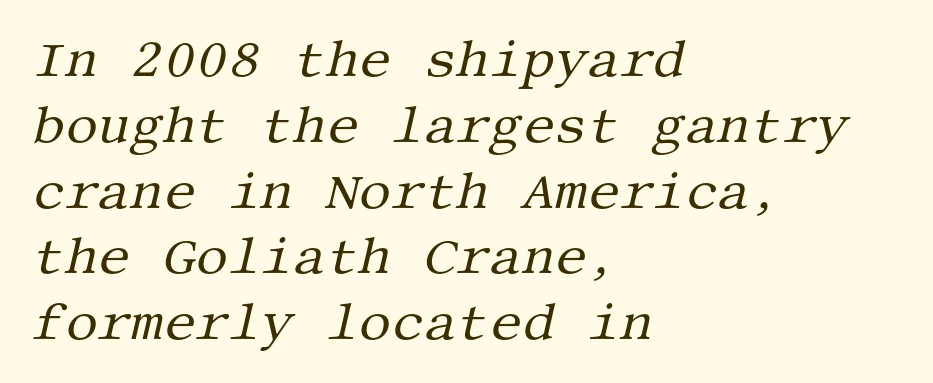
Q: Is the text bold? A: No.
Q: Is the text italic (slanted)? A: Yes, it leans right by about 13 degrees.
Q: Is the typeface a serif or a sans-serif typeface? A: Serif.
Q: Is the text underlined? A: No.
Q: How is the paragraph aligned? A: Left-aligned.
Q: Is the spacing between letters normal or unusually wide? A: Normal.
Q: Is the spacing between lines tight, normal or loose? A: Normal.
Q: Width (condensed, normal, or wide)? A: Normal.
Q: Stroke contrast? A: Medium.
Q: x-height? A: Large.
